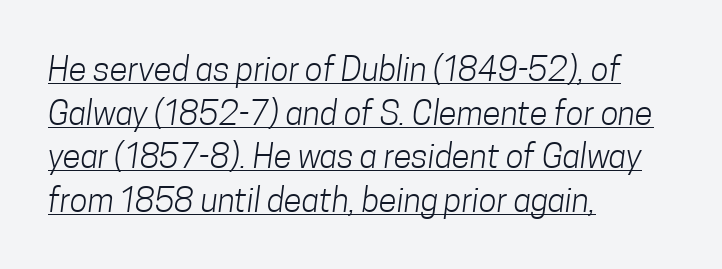
{"serif": "no", "bold": "no", "weight": "light", "width": "condensed", "stroke_contrast": "low", "x_height": "medium", "monospaced": "no", "underline": "yes", "align": "left", "line_spacing": "normal", "line_spacing_ratio": 1.32, "letter_spacing": "normal", "letter_spacing_em": 0.0, "glyph_px": 33}
